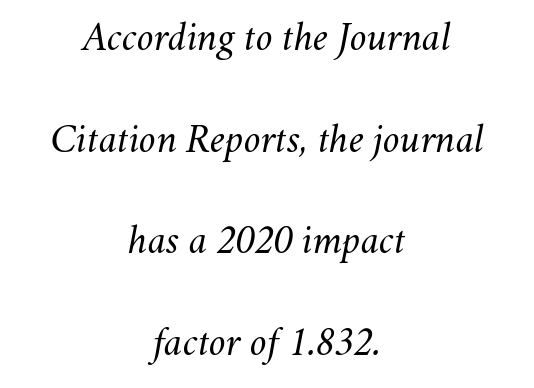
Students, note that the glyphs here touch the page at normal intervals. The text carries the slant typical of an italic or oblique font. The font sits on the lighter half of the weight spectrum, regular included. Think of a printed novel: that variable character pitch is what you see here. Decoration check: the copy has no underline.
